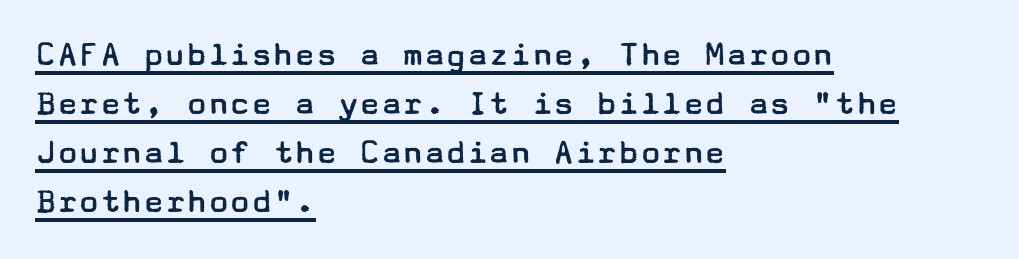
{"serif": "no", "italic": "no", "bold": "no", "weight": "regular", "width": "wide", "stroke_contrast": "low", "x_height": "medium", "underline": "yes", "align": "left", "line_spacing": "normal", "line_spacing_ratio": 1.36, "letter_spacing": "normal", "letter_spacing_em": 0.0, "glyph_px": 36}
